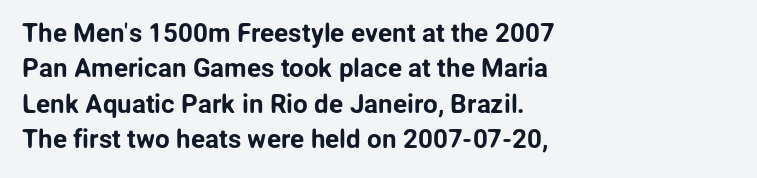
The passage shown stacks its lines at a standard gap. These lines stack with their left ends in a neat column. A roman cut, with each character standing at attention. Caption: standard tracking, unaltered. Words float on clear page, feet unadorned.
